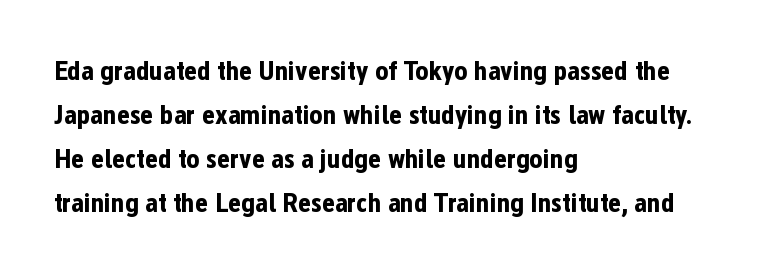
{"serif": "no", "italic": "no", "bold": "yes", "weight": "bold", "width": "condensed", "stroke_contrast": "low", "x_height": "medium", "monospaced": "no", "underline": "no", "align": "left", "line_spacing": "normal", "line_spacing_ratio": 1.57, "letter_spacing": "normal", "letter_spacing_em": 0.0, "glyph_px": 28}
